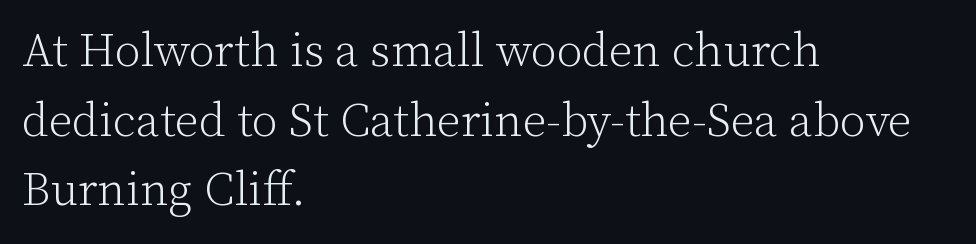
{"serif": "yes", "italic": "no", "bold": "no", "weight": "light", "width": "normal", "stroke_contrast": "low", "x_height": "medium", "monospaced": "no", "underline": "no", "align": "left", "line_spacing": "normal", "line_spacing_ratio": 1.48, "letter_spacing": "normal", "letter_spacing_em": 0.0, "glyph_px": 47}
